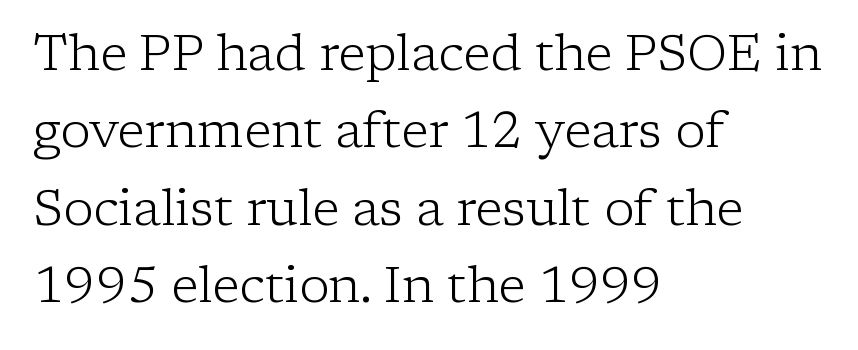
Spacing verdict: proportional, widths tailored to each character. Every stem runs plumb, perpendicular to the baseline. Is the stroke heavy? The answer is a plain regular-or-lighter. A typesetter would call this leading conventional body-copy spacing. Check under the words: just untouched page. The letters carry serifs — small finishing strokes at the ends of their stems.
